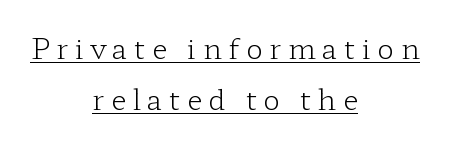
Does the lettering tilt? It doesn't — this is upright. In terms of letterform style, serifs are clearly present. Layout note: lines centered. The letters advance in unequal steps, a hallmark of proportional type.
